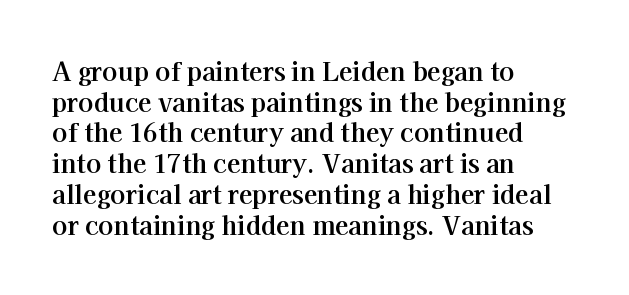
Q: Is the text bold? A: Yes.
Q: Is the text italic (slanted)? A: No, it is upright.
Q: Is the text underlined? A: No.
Q: How is the paragraph aligned? A: Left-aligned.
Q: Is the spacing between letters normal or unusually wide? A: Normal.
